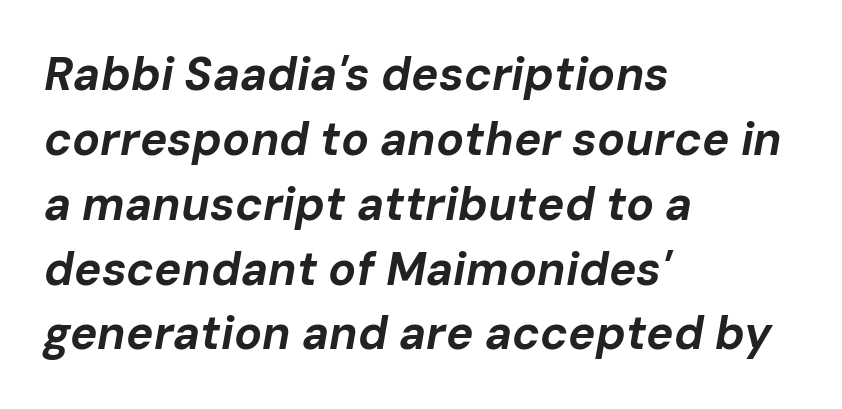
The image shows 46 px bold type, italic (leaning right); set left-aligned, normal line spacing (1.41x), normal letter spacing, not underlined; low stroke contrast and a medium x-height.
